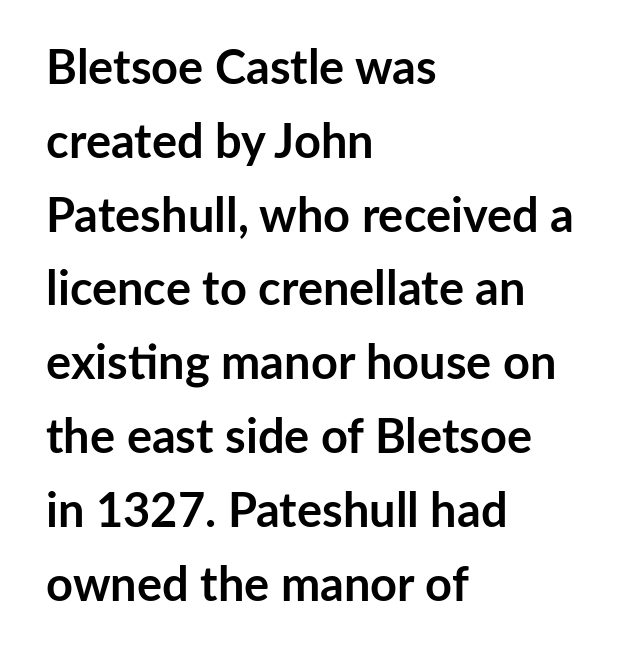
{"serif": "no", "italic": "no", "bold": "yes", "weight": "semibold", "width": "normal", "stroke_contrast": "low", "x_height": "medium", "monospaced": "no", "underline": "no", "align": "left", "line_spacing": "normal", "line_spacing_ratio": 1.57, "letter_spacing": "normal", "letter_spacing_em": 0.0, "glyph_px": 47}
